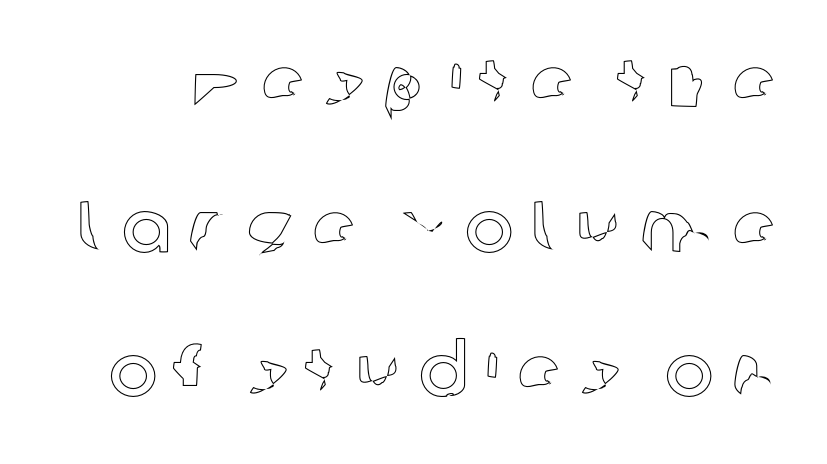
The space between consecutive lines is lavish. Tracking here is generous; glyphs stand well apart from one another. Italic: no, the glyphs are upright roman. These lines are rendered in a variable-pitch font.
